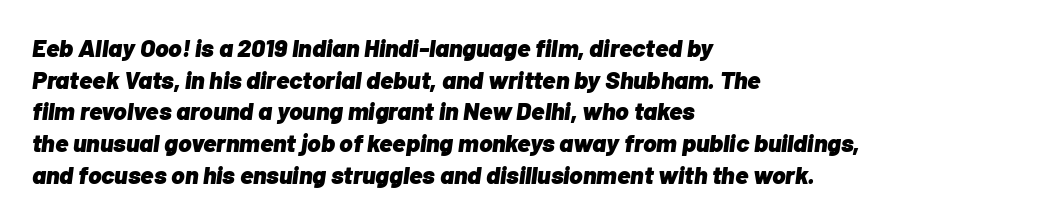
The image shows 25 px bold type, italic (leaning right); set left-aligned, normal line spacing (1.27x), normal letter spacing, not underlined.
